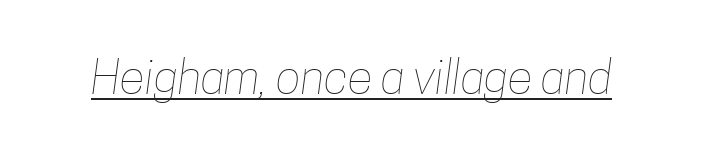
{"bold": "no", "weight": "thin", "width": "condensed", "stroke_contrast": "low", "x_height": "medium", "monospaced": "no", "underline": "yes", "letter_spacing": "normal", "letter_spacing_em": 0.0, "glyph_px": 47}
